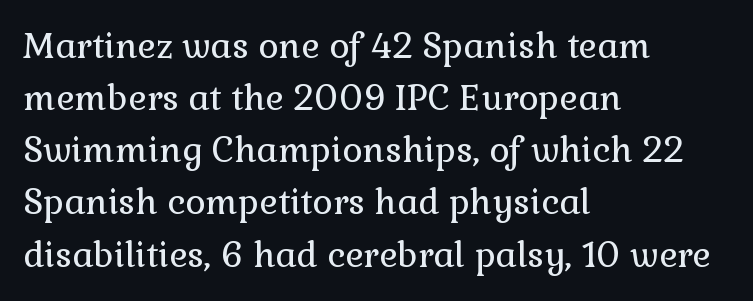
The space between consecutive lines is moderate. The typeface chosen for these lines features serifs. Think standard paragraph weight, or any step lighter than that. The strip under each line holds only bare page.
